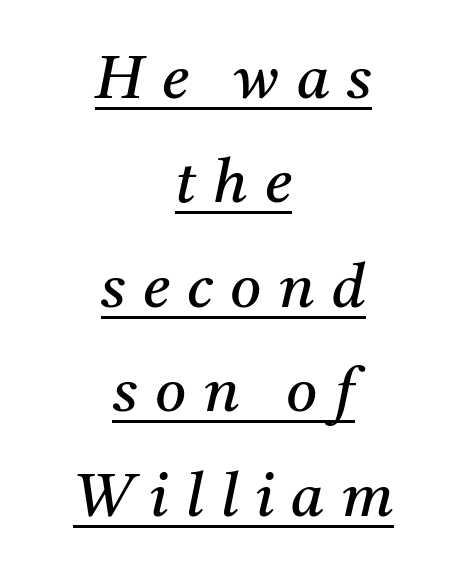
{"serif": "yes", "italic": "yes", "lean": "right", "slant_degrees": 11, "bold": "no", "weight": "regular", "width": "normal", "stroke_contrast": "medium", "x_height": "medium", "monospaced": "no", "underline": "yes", "align": "center", "line_spacing_ratio": 1.74, "letter_spacing": "wide", "letter_spacing_em": 0.29, "glyph_px": 60}
